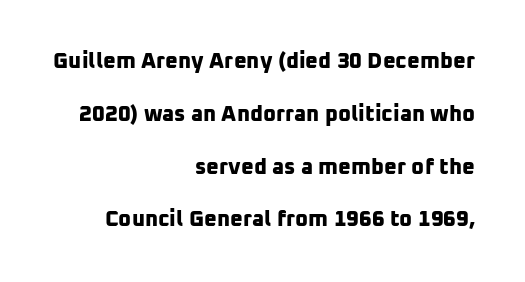
The image shows 22 px bold type; set right-aligned, loose line spacing (2.4x), normal letter spacing, not underlined.
